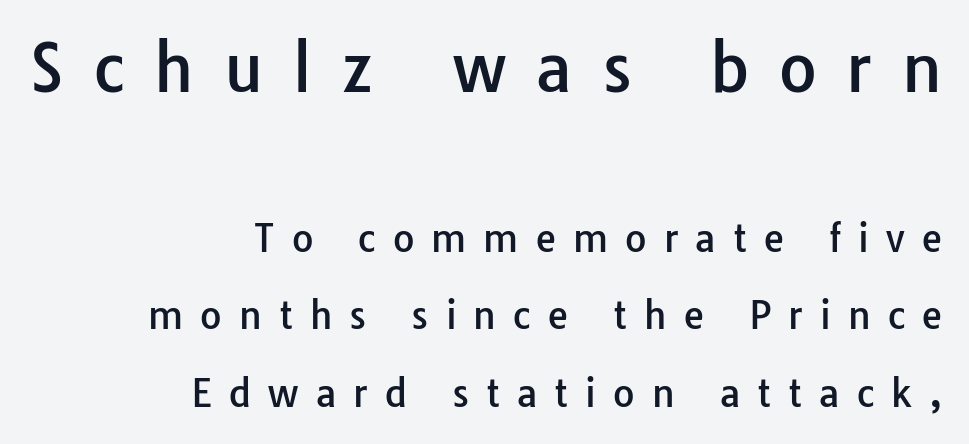
{"serif": "no", "italic": "no", "width": "normal", "stroke_contrast": "low", "x_height": "medium", "monospaced": "no", "underline": "no", "align": "right", "line_spacing": "loose", "line_spacing_ratio": 2.09, "letter_spacing": "wide", "letter_spacing_em": 0.46, "larger_block": "first", "size_ratio": 1.76, "glyph_px": 65}
